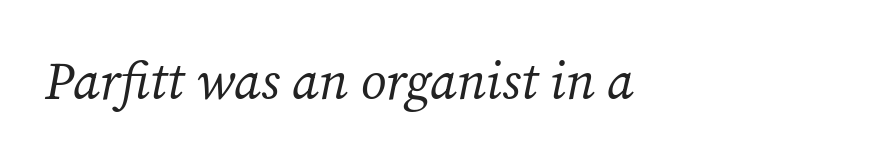
The image shows 52 px regular-weight serif type, italic (leaning right); set normal letter spacing, not underlined; medium stroke contrast and a medium x-height.
